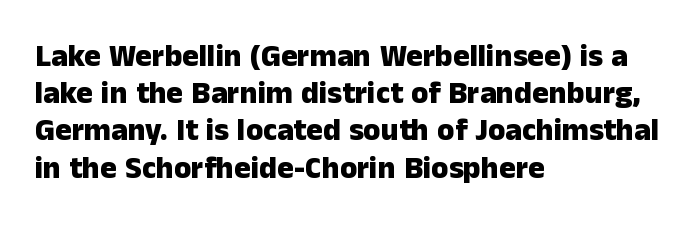
Q: Is the text bold? A: Yes.
Q: Is the text italic (slanted)? A: No, it is upright.
Q: Is the typeface a serif or a sans-serif typeface? A: Sans-serif.
Q: Is the text underlined? A: No.
Q: How is the paragraph aligned? A: Left-aligned.
Q: Is the spacing between letters normal or unusually wide? A: Normal.
Q: Width (condensed, normal, or wide)? A: Normal.
Q: Stroke contrast? A: Low.
Q: x-height? A: Medium.
Q: Monospaced? A: No.
